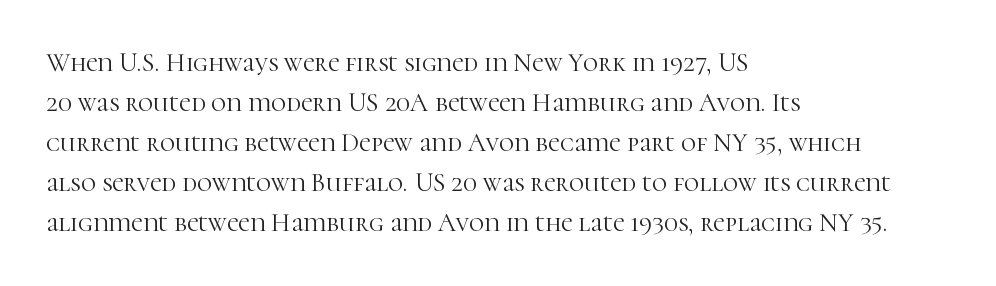
Descender tails drop into unmarked territory. Stroke mass is kept to a normal reading level or below. Default kerning and tracking; the words read as compact shapes. Teacher's note: observe the even left margin — that is flush-left alignment.
